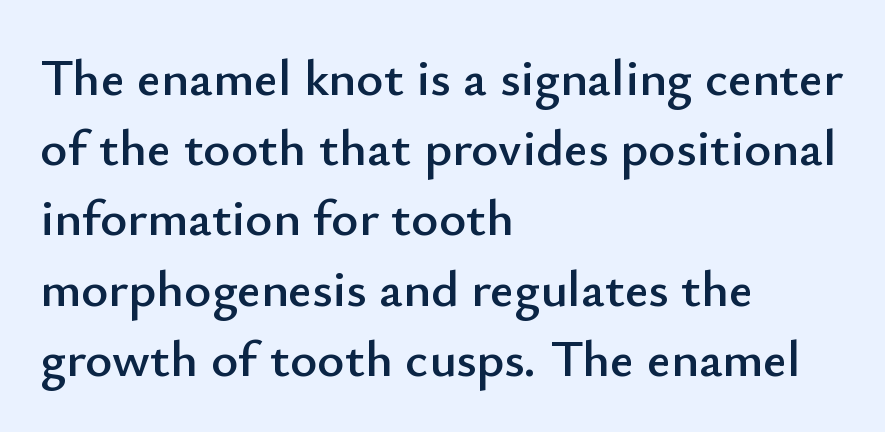
{"serif": "no", "italic": "no", "width": "normal", "stroke_contrast": "low", "x_height": "small", "monospaced": "no", "underline": "no", "align": "left", "line_spacing": "normal", "line_spacing_ratio": 1.35, "letter_spacing": "normal", "letter_spacing_em": 0.0, "glyph_px": 52}
